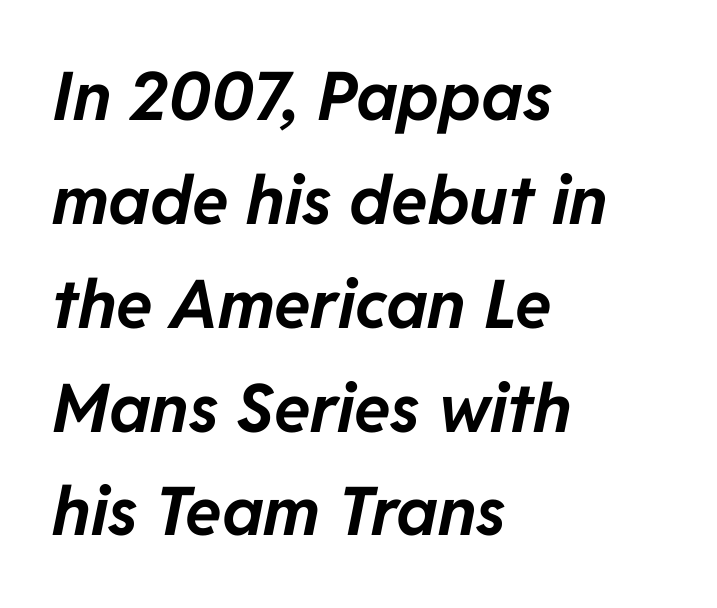
Q: Is the text bold? A: Yes.
Q: Is the text italic (slanted)? A: Yes, it leans right by about 11 degrees.
Q: Is the text underlined? A: No.
Q: How is the paragraph aligned? A: Left-aligned.
Q: Is the spacing between letters normal or unusually wide? A: Normal.
Q: Is the spacing between lines tight, normal or loose? A: Normal.
Q: Width (condensed, normal, or wide)? A: Normal.
Q: Stroke contrast? A: Low.
Q: x-height? A: Medium.
Q: Monospaced? A: No.
